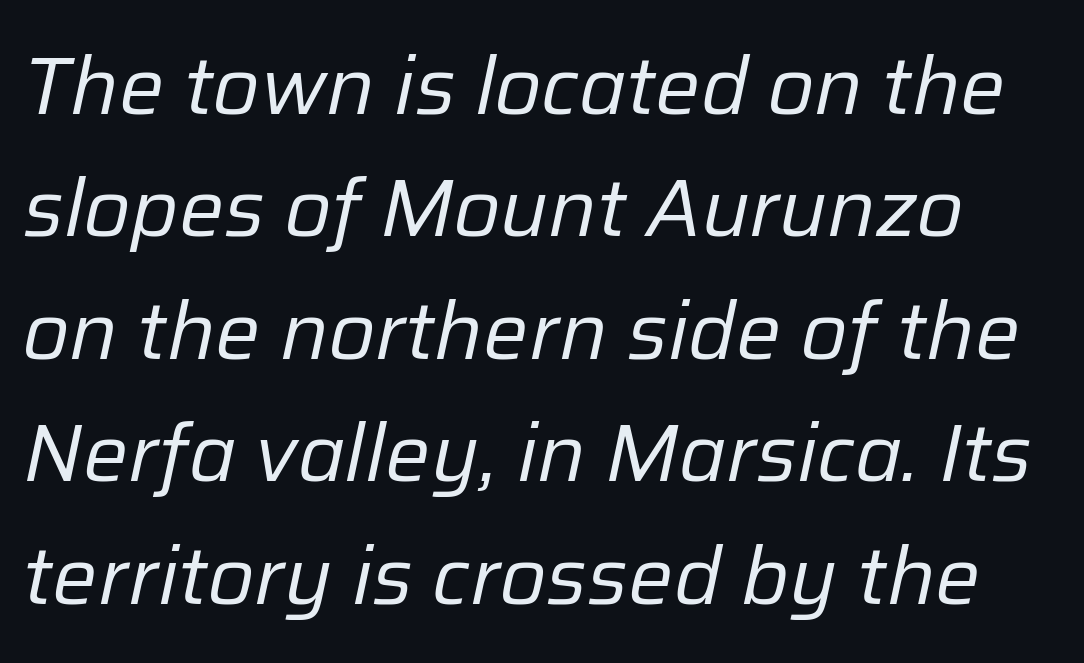
{"italic": "yes", "lean": "right", "slant_degrees": 12, "bold": "no", "weight": "regular", "width": "normal", "stroke_contrast": "low", "x_height": "medium", "monospaced": "no", "underline": "no", "line_spacing": "normal", "line_spacing_ratio": 1.53, "letter_spacing": "normal", "letter_spacing_em": 0.0, "glyph_px": 80}
